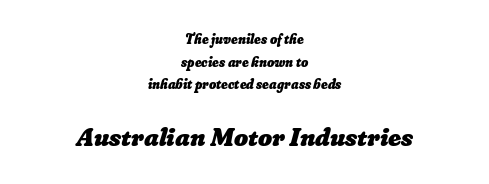
The image shows 27 px bold type; set centered, normal line spacing (1.61x), normal letter spacing, not underlined; the second (bottom) block is 1.93x larger.
